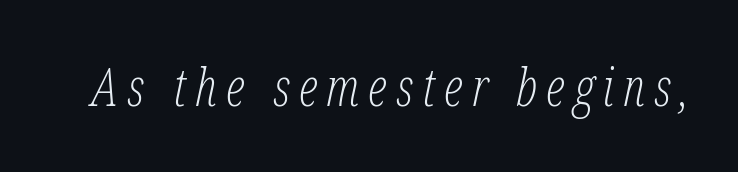
Q: Is the text bold? A: No.
Q: Is the text italic (slanted)? A: Yes, it leans right by about 12 degrees.
Q: Is the typeface a serif or a sans-serif typeface? A: Serif.
Q: Is the text underlined? A: No.
Q: Width (condensed, normal, or wide)? A: Condensed.
Q: Stroke contrast? A: Low.
Q: x-height? A: Medium.
Q: Monospaced? A: No.
